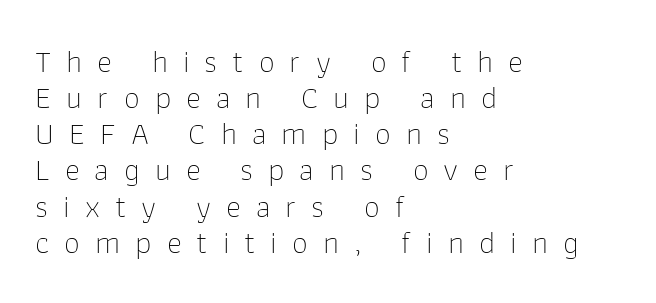
Q: Is the text bold? A: No.
Q: Is the text italic (slanted)? A: No, it is upright.
Q: Is the typeface a serif or a sans-serif typeface? A: Sans-serif.
Q: Is the text underlined? A: No.
Q: How is the paragraph aligned? A: Left-aligned.
Q: Is the spacing between letters normal or unusually wide? A: Unusually wide.
Q: Is the spacing between lines tight, normal or loose? A: Tight.
Q: Width (condensed, normal, or wide)? A: Normal.
Q: Stroke contrast? A: Low.
Q: x-height? A: Medium.
Q: Monospaced? A: No.
